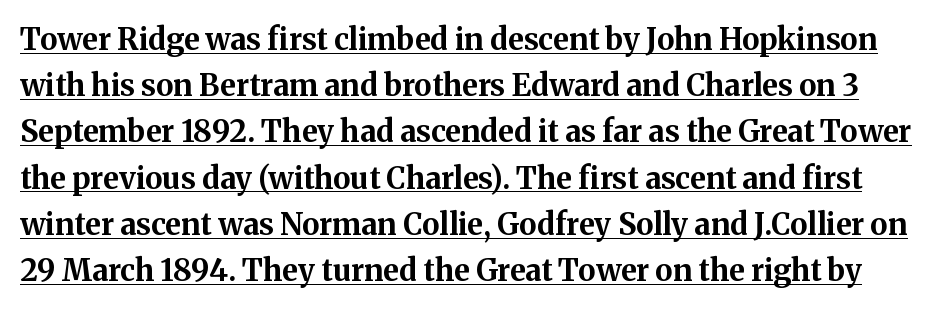
The image shows 30 px bold serif type, upright; set normal line spacing (1.54x), normal letter spacing, underlined; medium stroke contrast and a medium x-height.
